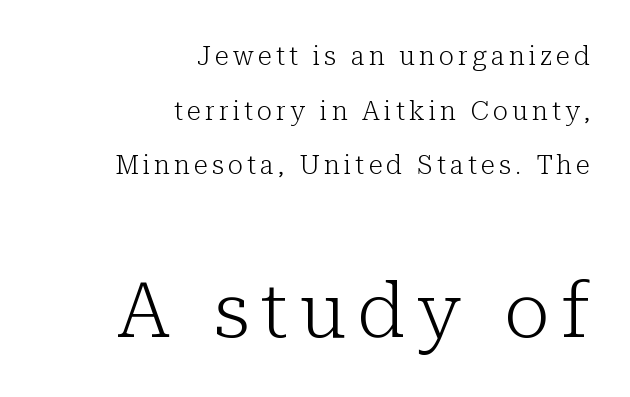
Is the block centered? No — it sits flush against the right margin. The glyphs in this specimen are seriffed. The characters are drawn with everyday or finer stroke widths. Type size steps up from the first block to the second.
